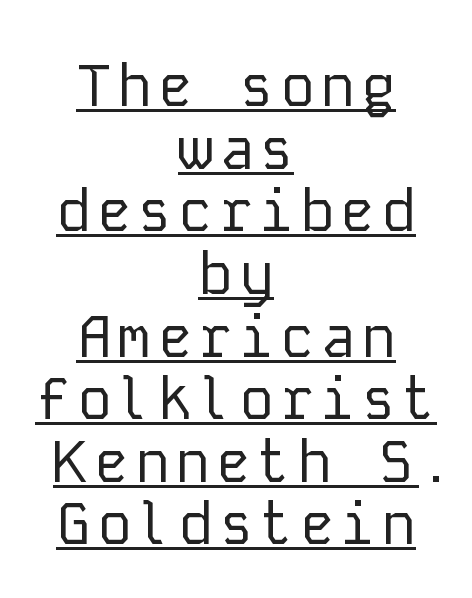
The image shows 58 px regular-weight sans-serif type, upright, monospaced; set centered, tight line spacing (1.08x), underlined; low stroke contrast and a medium x-height.
